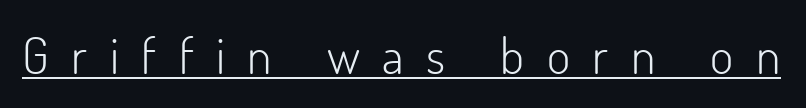
The image shows 50 px light sans-serif type, upright; set unusually wide letter spacing (+0.45 em), underlined; low stroke contrast and a small x-height.
